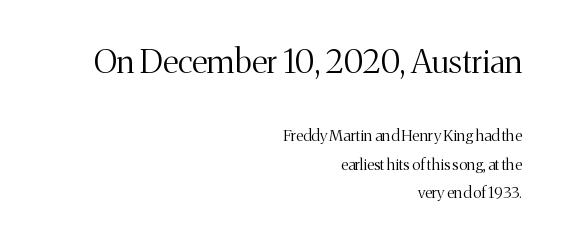
{"serif": "yes", "italic": "no", "bold": "no", "weight": "light", "width": "normal", "stroke_contrast": "medium", "x_height": "medium", "monospaced": "no", "underline": "no", "align": "right", "line_spacing_ratio": 1.78, "letter_spacing": "normal", "letter_spacing_em": 0.0, "larger_block": "first", "size_ratio": 2.06, "glyph_px": 33}
